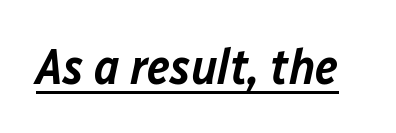
{"italic": "yes", "lean": "right", "slant_degrees": 12, "bold": "semi", "weight": "semibold", "width": "normal", "stroke_contrast": "low", "x_height": "medium", "monospaced": "no", "underline": "yes", "letter_spacing": "normal", "letter_spacing_em": 0.0, "glyph_px": 50}
